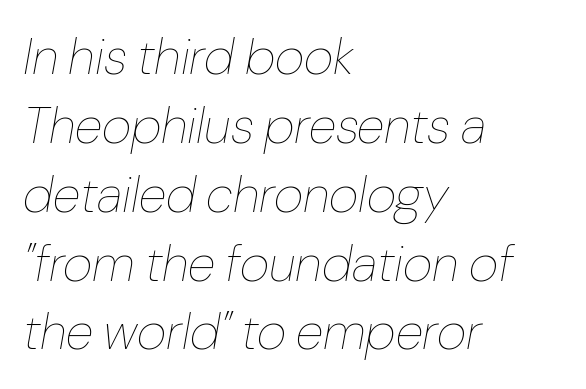
The image shows 51 px thin type, italic (leaning right); set left-aligned, normal line spacing (1.35x), normal letter spacing, not underlined; low stroke contrast and a medium x-height.
